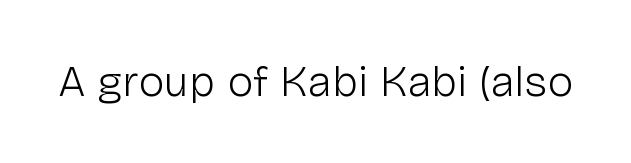
The passage shown is typed in a proportional face where columns would drift. In terms of letterform style, serifs are entirely absent. Decoration check: the copy has no underline. This is not heavy type; no bold has been used.
